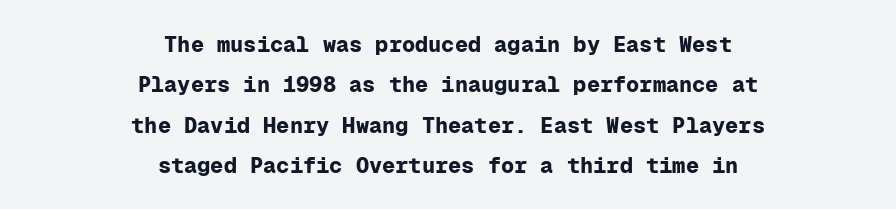
Ascenders rise straight up at ninety degrees. Plenty of ink on the page — the face is bold. In CSS terms this would be text-align: center. Unmarked baselines from the first word to the last. Students, note that the glyphs here touch the page at normal intervals.
